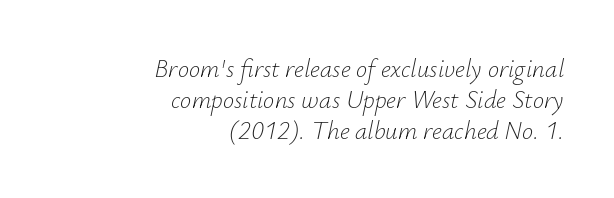
Is the type heavy? It reads as light-to-regular instead. Right-aligned paragraph, ragged on the left. Letter spacing: default. Check under the words: just untouched page. The rendering applies a slant to the glyphs.
